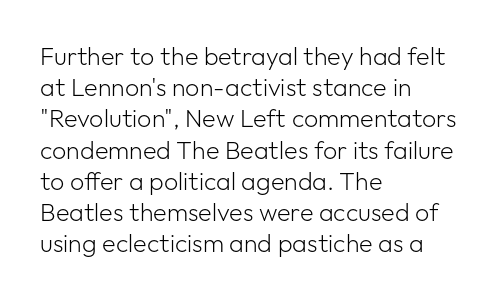
Q: Is the text bold? A: No.
Q: Is the text italic (slanted)? A: No, it is upright.
Q: Is the text underlined? A: No.
Q: How is the paragraph aligned? A: Left-aligned.
Q: Is the spacing between letters normal or unusually wide? A: Normal.
Q: Is the spacing between lines tight, normal or loose? A: Normal.
